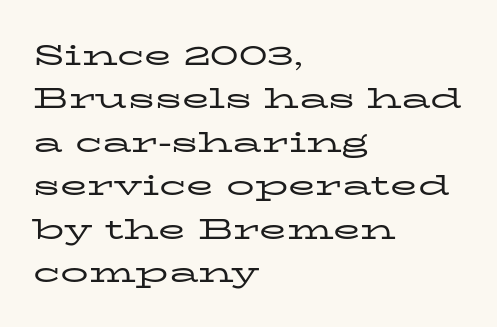
The image shows 28 px regular-weight, wide serif type, upright; set left-aligned, normal line spacing (1.55x), normal letter spacing, not underlined; low stroke contrast and a medium x-height.
